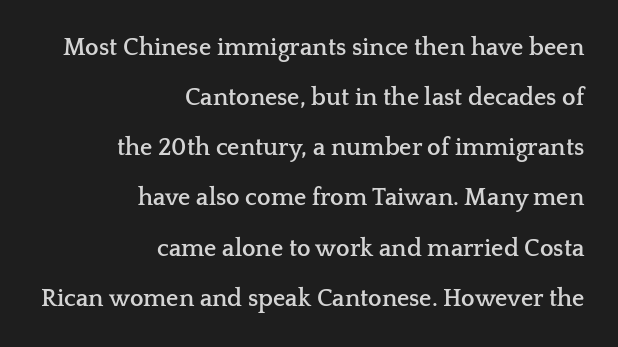
The letters sit at their default tracking, neither squeezed nor spread. Visually the block forms a straight wall on the right and a jagged coastline on the left. Leading is clearly above the norm, producing a sparse column. Is there any slant? The stems are plumb.
